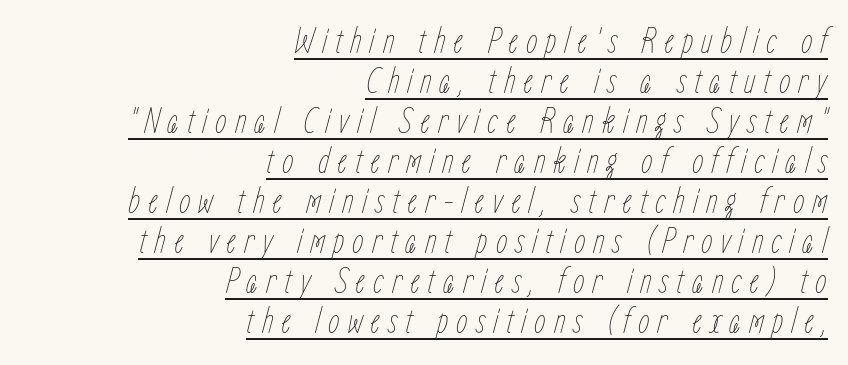
{"italic": "yes", "lean": "right", "slant_degrees": 15, "bold": "no", "weight": "thin", "width": "condensed", "stroke_contrast": "low", "x_height": "medium", "monospaced": "no", "underline": "yes", "align": "right", "line_spacing": "tight", "line_spacing_ratio": 1.08, "letter_spacing": "wide", "letter_spacing_em": 0.21, "glyph_px": 37}
